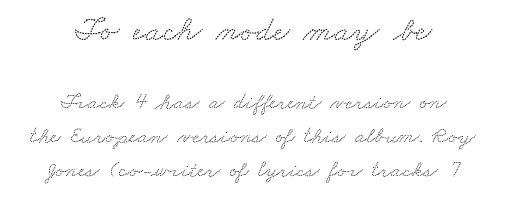
{"serif": "yes", "width": "wide", "stroke_contrast": "low", "x_height": "small", "monospaced": "no", "underline": "no", "align": "center", "line_spacing": "normal", "line_spacing_ratio": 1.47, "letter_spacing": "normal", "letter_spacing_em": 0.0, "larger_block": "first", "size_ratio": 1.48, "glyph_px": 34}
